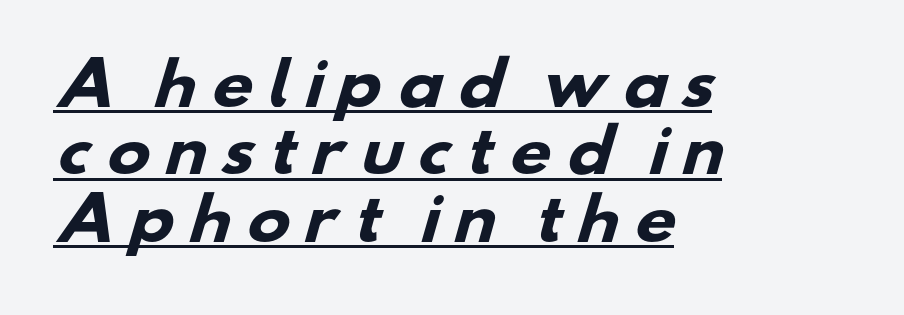
Looks like regular typesetting: each glyph gets only the width it needs. The passage is arranged the way most books set body copy — flush left. Spacing between characters has been opened up far beyond the box default. Underline: present.
